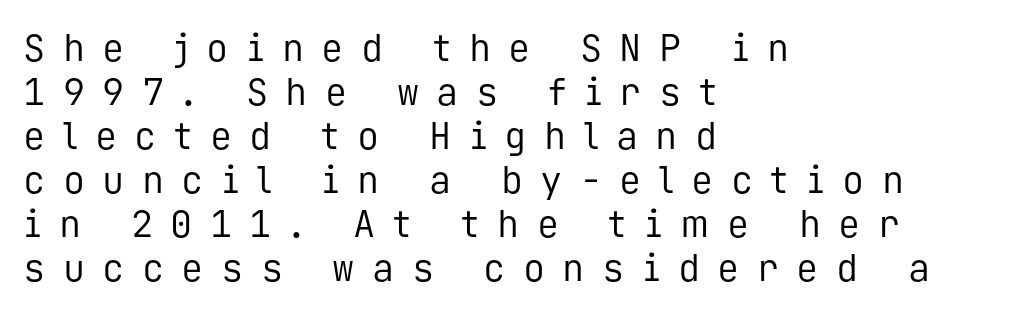
The passage shown is not underscored anywhere. Stems and bowls with no extra thickness — not bold. The rendering uses typewriter-style spacing with identical character cells. No italicization has been applied; the sample stays upright. Each letter's strokes conclude bluntly, with no projecting serifs.
